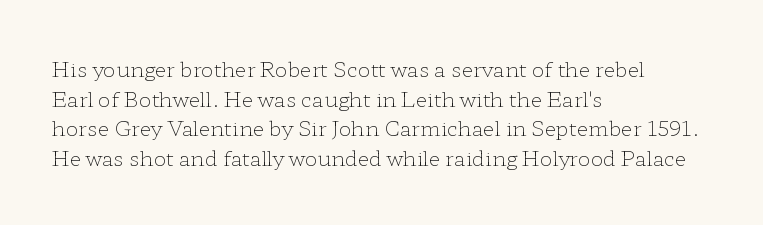
{"italic": "no", "bold": "no", "underline": "no", "align": "left", "line_spacing": "normal", "line_spacing_ratio": 1.41, "letter_spacing": "normal", "letter_spacing_em": 0.0, "glyph_px": 21}
